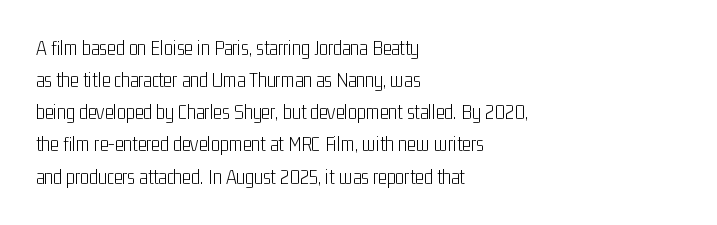
The image shows 21 px text type, upright; set left-aligned, normal line spacing (1.53x), normal letter spacing, not underlined.
